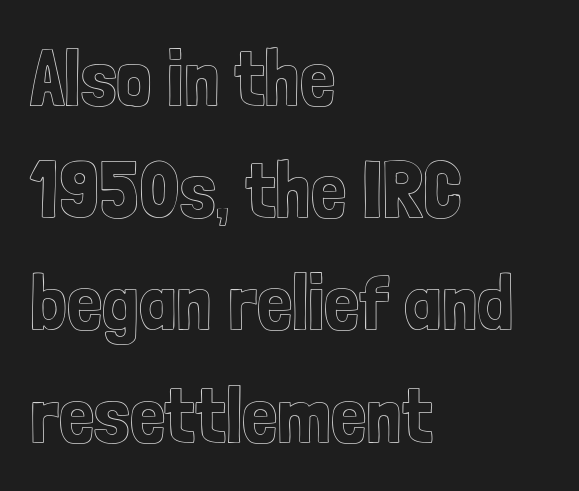
The image shows 79 px condensed type, upright; set left-aligned, normal line spacing (1.42x), normal letter spacing, not underlined; a medium x-height.
